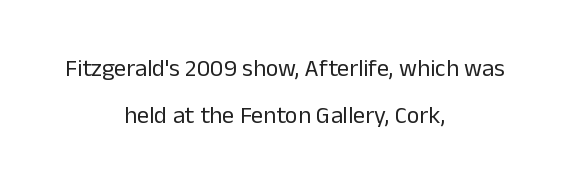
The block of text is sparse from top to bottom, with ample space between rows. Stems and bowls with no extra thickness — not bold. The line texture is even and compact thanks to regular tracking. Centered paragraph, ragged on both sides. The axis of the letterforms is exactly vertical.
